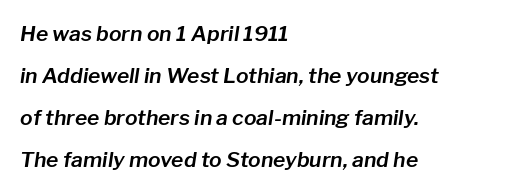
{"italic": "yes", "lean": "right", "slant_degrees": 8, "underline": "no", "align": "left", "line_spacing": "loose", "line_spacing_ratio": 2.0, "letter_spacing": "normal", "letter_spacing_em": 0.0, "glyph_px": 21}
